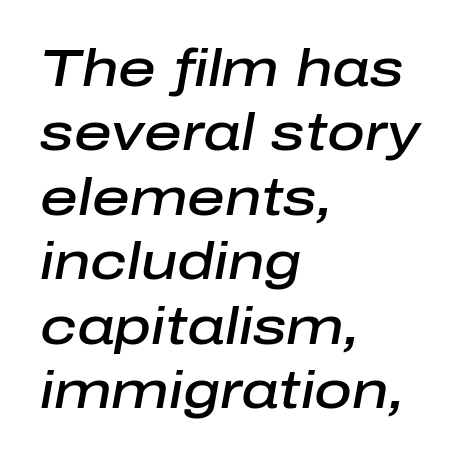
The image shows 52 px semibold type, italic (leaning right); set left-aligned, line spacing 1.24x, normal letter spacing, not underlined; low stroke contrast and a medium x-height.
